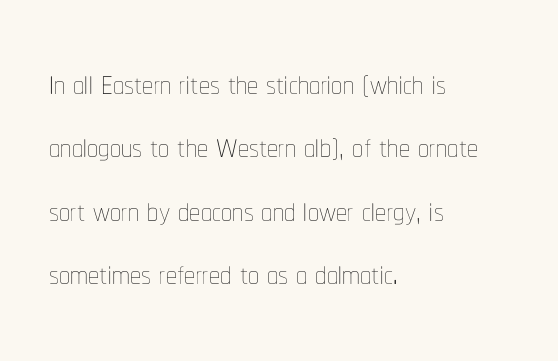
Q: Is the text bold? A: No.
Q: Is the text italic (slanted)? A: No, it is upright.
Q: Is the text underlined? A: No.
Q: How is the paragraph aligned? A: Left-aligned.
Q: Is the spacing between letters normal or unusually wide? A: Normal.
Q: Is the spacing between lines tight, normal or loose? A: Normal.
Q: Width (condensed, normal, or wide)? A: Condensed.
Q: Stroke contrast? A: Low.
Q: x-height? A: Medium.
Q: Monospaced? A: No.
